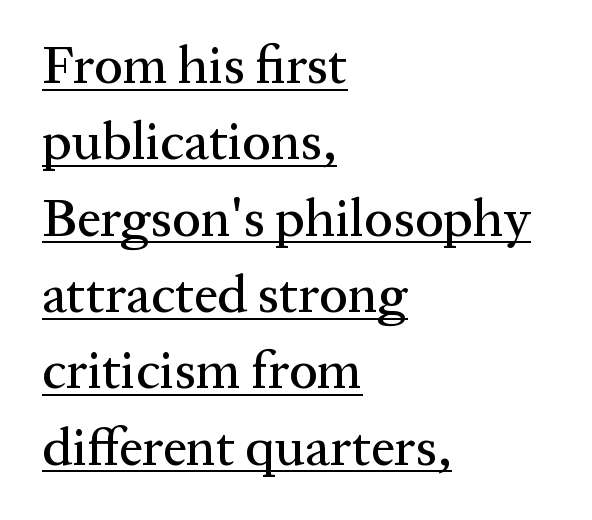
Q: Is the text italic (slanted)? A: No, it is upright.
Q: Is the typeface a serif or a sans-serif typeface? A: Serif.
Q: Is the text underlined? A: Yes.
Q: How is the paragraph aligned? A: Left-aligned.
Q: Is the spacing between letters normal or unusually wide? A: Normal.
Q: Is the spacing between lines tight, normal or loose? A: Normal.
Q: Width (condensed, normal, or wide)? A: Normal.
Q: Stroke contrast? A: Medium.
Q: x-height? A: Medium.
Q: Monospaced? A: No.
